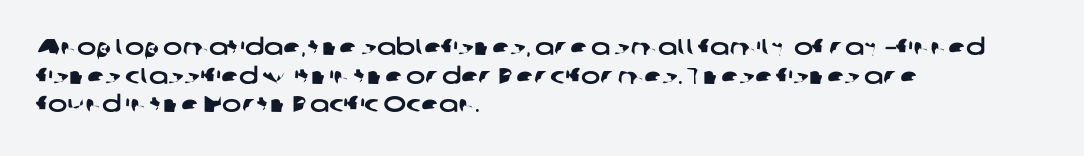
{"underline": "no", "align": "left", "line_spacing": "normal", "line_spacing_ratio": 1.25, "letter_spacing": "normal", "letter_spacing_em": 0.0, "glyph_px": 23}
